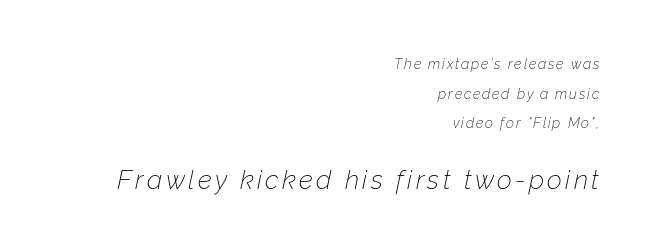
{"italic": "yes", "lean": "right", "slant_degrees": 12, "bold": "no", "underline": "no", "align": "right", "line_spacing": "loose", "line_spacing_ratio": 2.11, "larger_block": "second", "size_ratio": 1.86, "glyph_px": 26}
